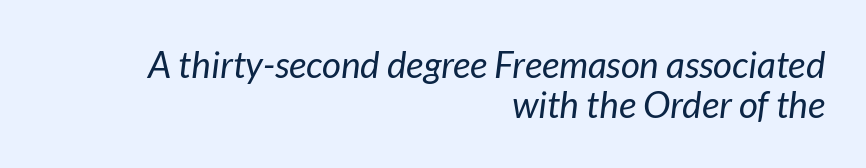
Q: Is the text bold? A: No.
Q: Is the text italic (slanted)? A: Yes, it leans right by about 7 degrees.
Q: Is the text underlined? A: No.
Q: How is the paragraph aligned? A: Right-aligned.
Q: Is the spacing between letters normal or unusually wide? A: Normal.
Q: Is the spacing between lines tight, normal or loose? A: Tight.
Q: Width (condensed, normal, or wide)? A: Normal.
Q: Stroke contrast? A: Low.
Q: x-height? A: Medium.
Q: Monospaced? A: No.
